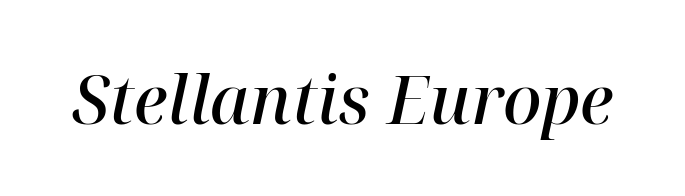
The image shows 67 px semibold serif type, italic (leaning right); set normal letter spacing, not underlined; high stroke contrast and a medium x-height.
